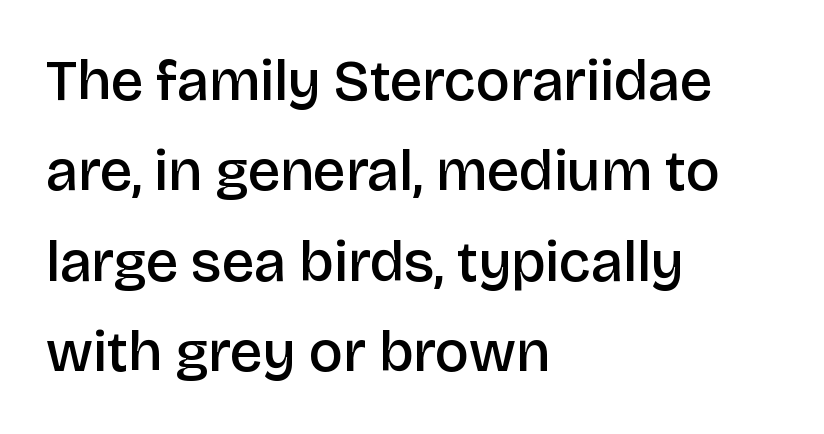
Horizontal bands of white between lines are of average thickness. I'd call this a sans setting — the letters go barefoot. The rendering keeps characters at their native spacing. Think of a printed novel: that variable character pitch is what you see here. Decoration check: the copy has no underline. The rendering uses a semibold face; strokes are thickened but not to full bold.
